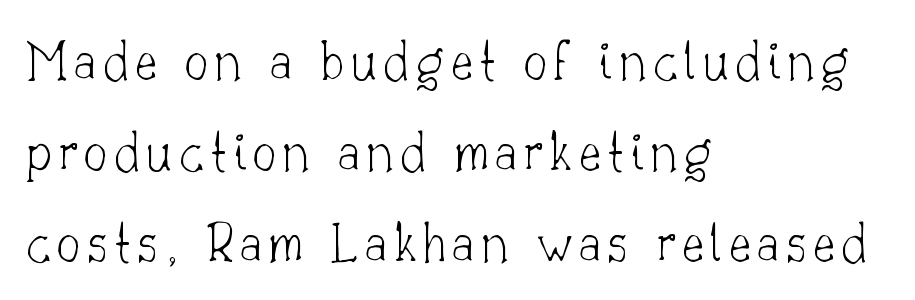
Rows of type keep a routine distance in the vertical direction. The passage shown is typed in a proportional face where columns would drift. The strip under each line holds only bare page. Unlike italic type, these characters show no tilt at all. Bold? No — there's no thickening of the strokes.
